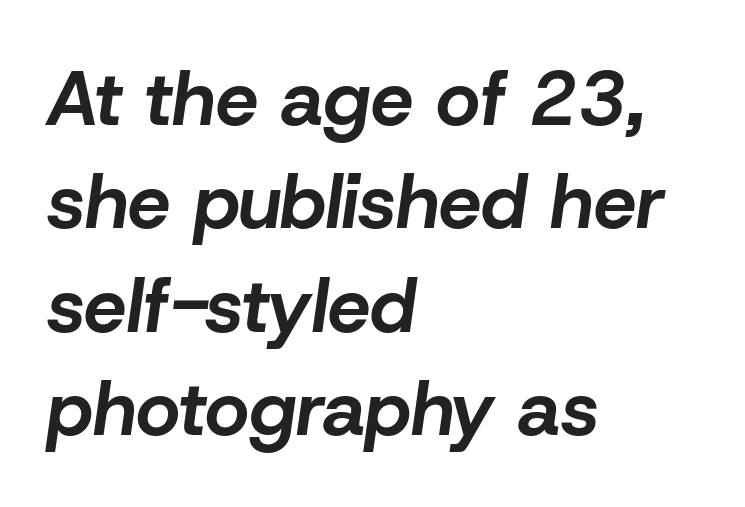
{"italic": "yes", "lean": "right", "slant_degrees": 8, "bold": "yes", "weight": "bold", "width": "normal", "stroke_contrast": "low", "x_height": "medium", "monospaced": "no", "underline": "no", "align": "left", "line_spacing": "normal", "line_spacing_ratio": 1.36, "letter_spacing": "normal", "letter_spacing_em": 0.0, "glyph_px": 76}
